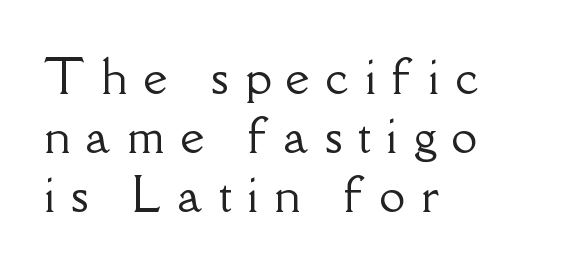
Q: Is the text italic (slanted)? A: No, it is upright.
Q: Is the typeface a serif or a sans-serif typeface? A: Serif.
Q: Is the text underlined? A: No.
Q: How is the paragraph aligned? A: Left-aligned.
Q: Is the spacing between letters normal or unusually wide? A: Unusually wide.
Q: Is the spacing between lines tight, normal or loose? A: Normal.
Q: Width (condensed, normal, or wide)? A: Normal.
Q: Stroke contrast? A: Low.
Q: x-height? A: Small.
Q: Monospaced? A: No.
